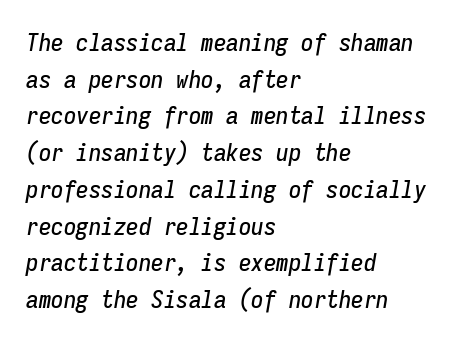
Q: Is the text italic (slanted)? A: Yes, it leans right by about 9 degrees.
Q: Is the text underlined? A: No.
Q: How is the paragraph aligned? A: Left-aligned.
Q: Is the spacing between letters normal or unusually wide? A: Normal.
Q: Is the spacing between lines tight, normal or loose? A: Normal.
